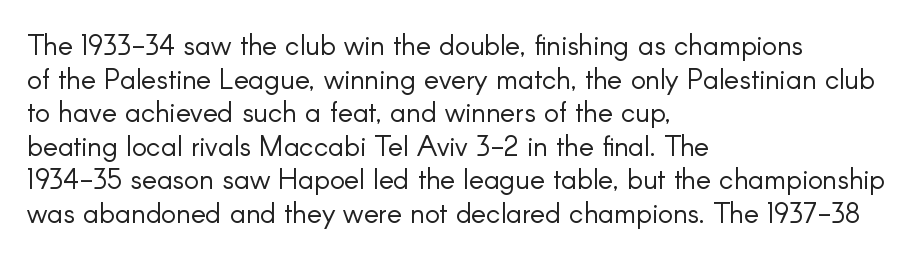
{"serif": "no", "italic": "no", "bold": "no", "weight": "light", "width": "normal", "stroke_contrast": "low", "x_height": "small", "monospaced": "no", "underline": "no", "align": "left", "line_spacing_ratio": 1.2, "letter_spacing": "normal", "letter_spacing_em": 0.0, "glyph_px": 28}
